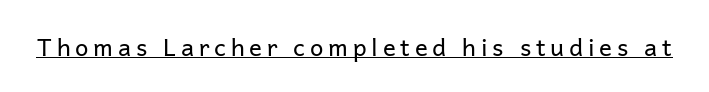
{"italic": "no", "bold": "no", "underline": "yes", "letter_spacing": "wide", "letter_spacing_em": 0.2, "glyph_px": 24}
